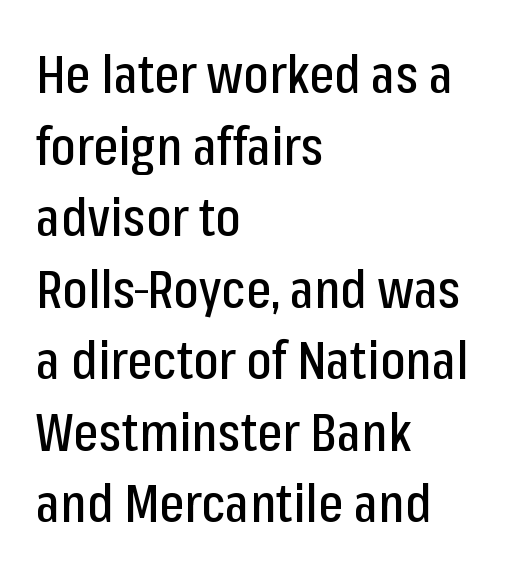
{"serif": "no", "italic": "no", "width": "condensed", "stroke_contrast": "low", "x_height": "medium", "monospaced": "no", "underline": "no", "align": "left", "line_spacing": "normal", "line_spacing_ratio": 1.35, "letter_spacing": "normal", "letter_spacing_em": 0.0, "glyph_px": 53}
